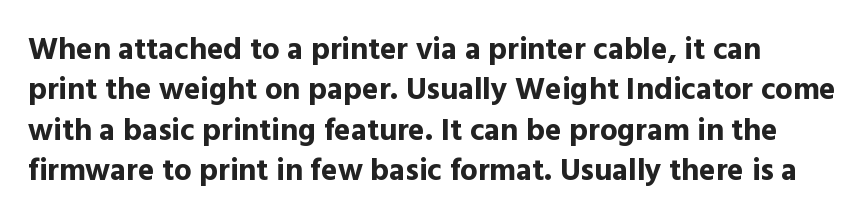
When letters stand straight like this, we call the style roman or upright. Letters rest on an invisible, unmarked baseline. The glyphs in this specimen are sans serif. Varying glyph widths throughout — classic text-font behaviour. Regular leading.
